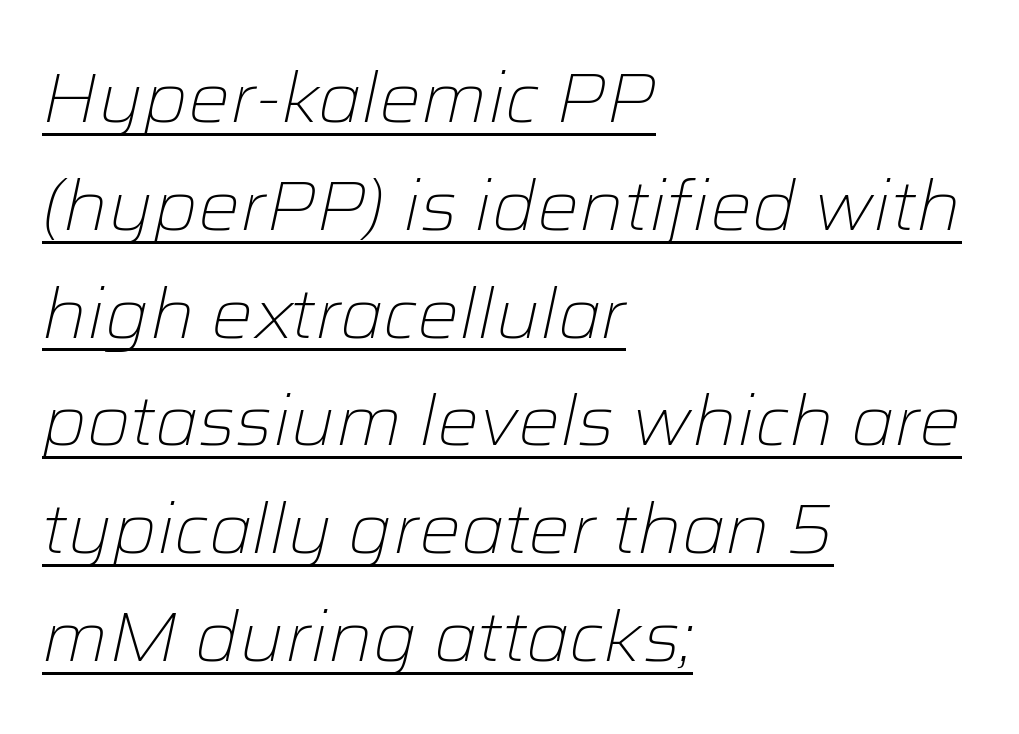
Compared with undecorated copy, this sample adds a rule below the words. Here the designer chose a conventional face with non-uniform glyph widths. The glyphs look as if they've been sheared to an angle. The typesetter chose a ragged-right arrangement here. The font sits on the lighter half of the weight spectrum, regular included.
